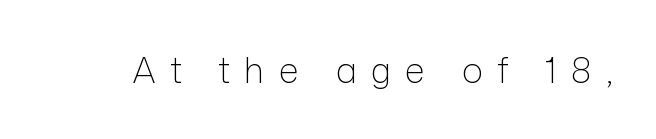
{"serif": "no", "italic": "no", "bold": "no", "weight": "light", "width": "normal", "stroke_contrast": "low", "x_height": "medium", "monospaced": "no", "underline": "no", "letter_spacing": "wide", "letter_spacing_em": 0.41, "glyph_px": 35}
